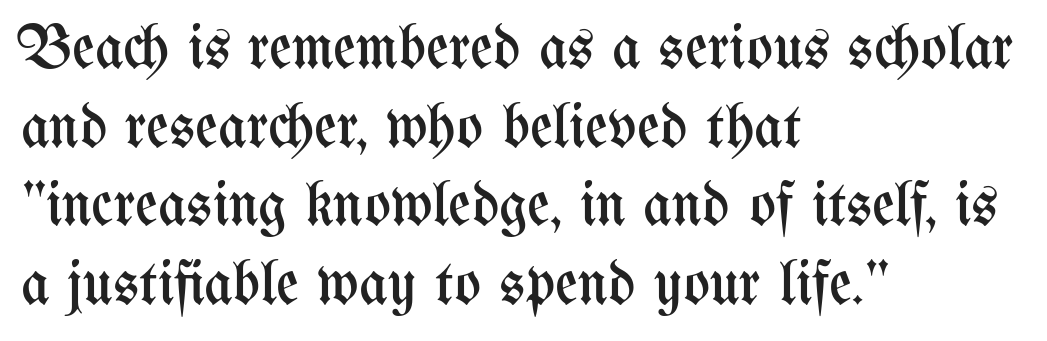
{"italic": "no", "bold": "no", "weight": "regular", "width": "condensed", "stroke_contrast": "medium", "x_height": "medium", "monospaced": "no", "underline": "no", "align": "left", "line_spacing": "normal", "line_spacing_ratio": 1.27, "letter_spacing": "normal", "letter_spacing_em": 0.0, "glyph_px": 62}
